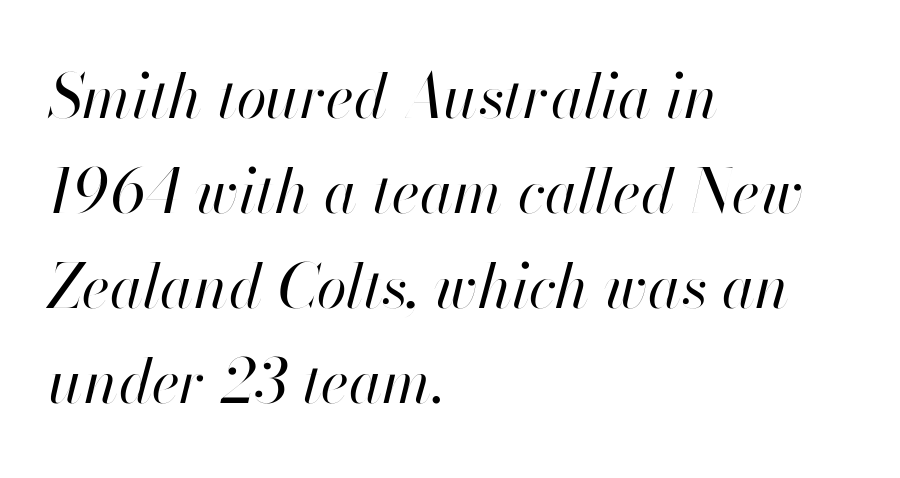
Vertical spacing — default. Here the designer chose a conventional face with non-uniform glyph widths. Alignment: flush left. Yep, that's italic — everything's leaning. Rule under the text: the space is simply empty.
